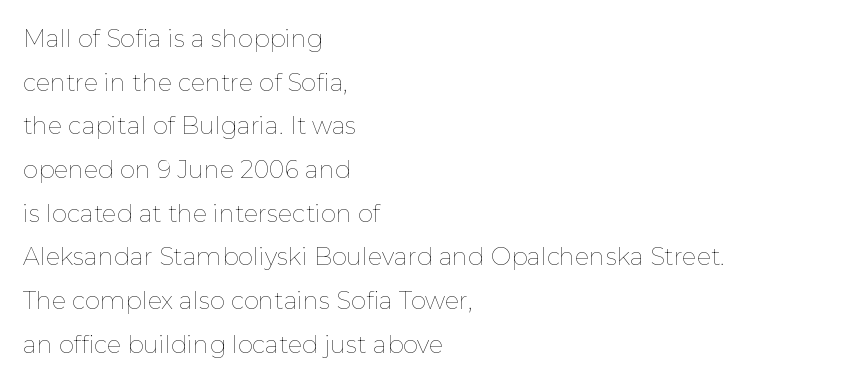
The image shows 24 px text type, upright; set left-aligned, line spacing 1.82x, normal letter spacing, not underlined.
